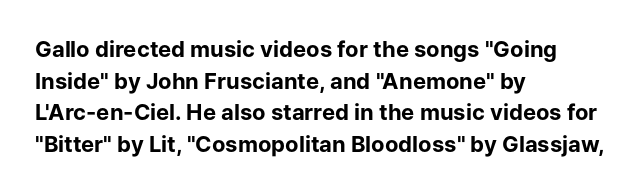
Beneath every word, the page is bare. Successive baselines arrive at the customary interval. It's the straight-up-and-down kind of type. Which margin do the lines hug? The left one — the right edge is uneven. Thick stems and heavy bowls — unmistakably bold.
